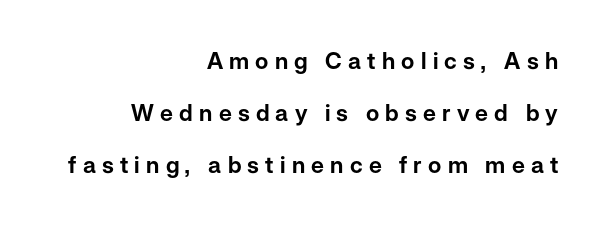
The image shows 23 px text type, upright; set right-aligned, loose line spacing (2.27x), unusually wide letter spacing (+0.27 em), not underlined.
